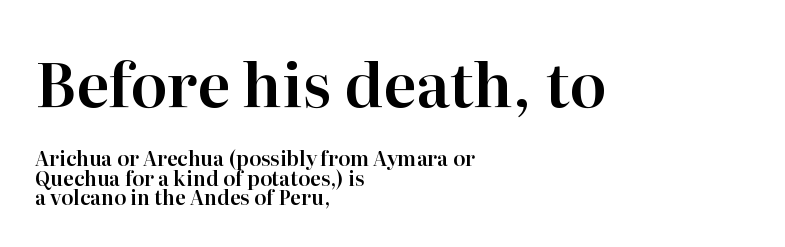
Q: Is the text italic (slanted)? A: No, it is upright.
Q: Is the typeface a serif or a sans-serif typeface? A: Serif.
Q: Is the text underlined? A: No.
Q: How is the paragraph aligned? A: Left-aligned.
Q: Is the spacing between letters normal or unusually wide? A: Normal.
Q: Is the spacing between lines tight, normal or loose? A: Tight.
Q: Which block of text is set in a larger size, the first (top) or the second (bottom)? A: The first (top) one.
Q: Width (condensed, normal, or wide)? A: Normal.
Q: Stroke contrast? A: High.
Q: x-height? A: Medium.
Q: Monospaced? A: No.
